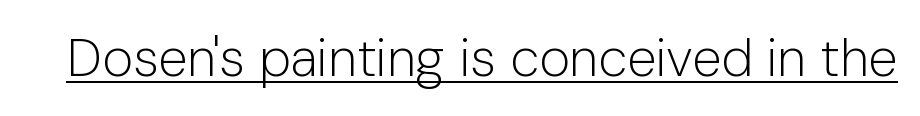
No italicization has been applied; the sample stays upright. Letterform terminals end flat and unadorned throughout the passage. Bold? No — there's no thickening of the strokes. This sample carries an underscore along the baseline area. Each letter keeps its own natural width here, so spacing adapts to shape.
